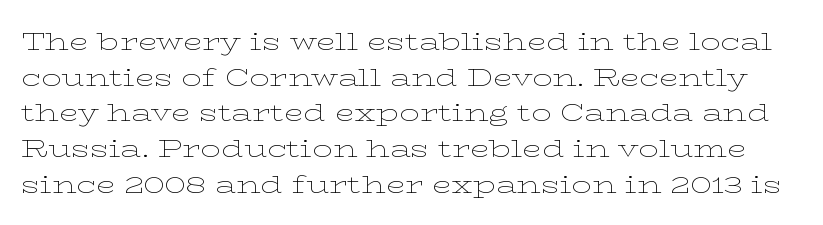
Decoration check: the copy has no underline. Each stroke keeps to a modest, everyday thickness or less. Every character sits straight up, as roman type does. Characters follow at the spacing the type designer built in.
